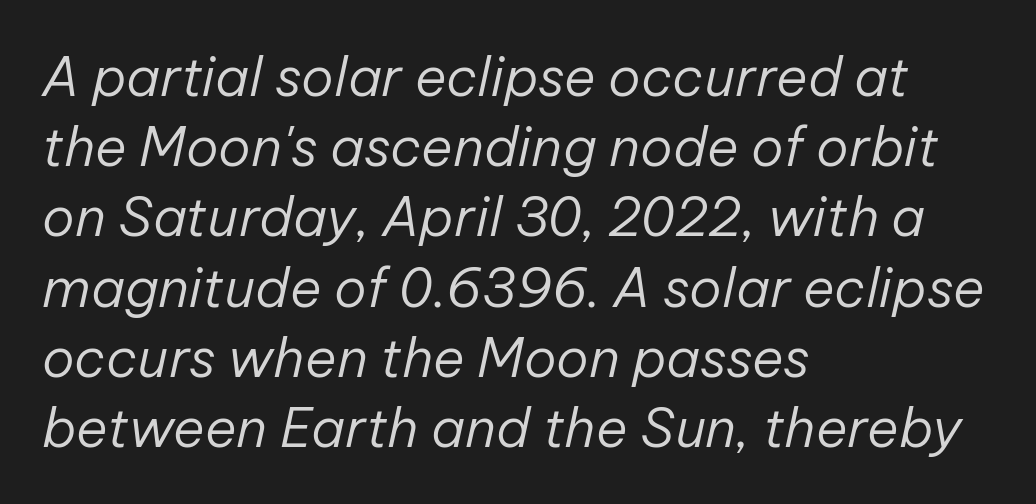
The face used here is rendered with its standard letterfit. The weight would be labelled regular, book, light, or lighter still. If you drew a ruler down the left edge, every line would touch it. A bare baseline throughout the passage. Regarding leading, the lines here are spaced in the standard way. Emphasis-style slanted type is in use.
